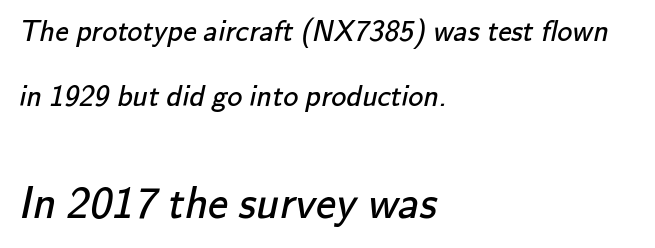
The image shows 45 px regular-weight sans-serif type; set left-aligned, loose line spacing (2.16x), normal letter spacing, not underlined; the second (bottom) block is 1.5x larger; low stroke contrast and a small x-height.
